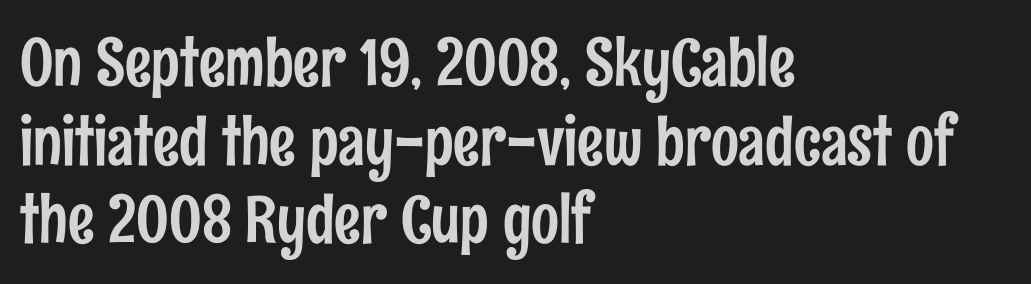
Q: Is the text italic (slanted)? A: No, it is upright.
Q: Is the typeface a serif or a sans-serif typeface? A: Sans-serif.
Q: Is the text underlined? A: No.
Q: How is the paragraph aligned? A: Left-aligned.
Q: Is the spacing between letters normal or unusually wide? A: Normal.
Q: Width (condensed, normal, or wide)? A: Condensed.
Q: Stroke contrast? A: Low.
Q: x-height? A: Medium.
Q: Monospaced? A: No.
